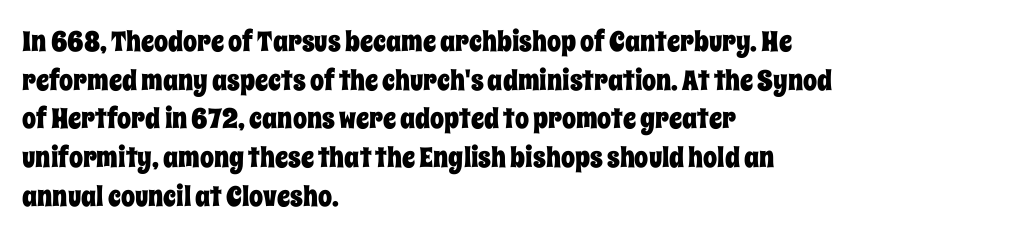
Students, note that the glyphs here touch the page at normal intervals. Note the varied advance widths — an 'i' is clearly narrower than an 'm'. Rendered with straight, roman letterforms. Is there much room between lines? A standard amount, neither cramped nor airy. Nobody drew a line under any word here.
